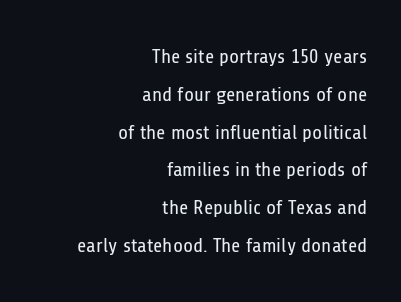
Q: Is the text bold? A: No.
Q: Is the text italic (slanted)? A: No, it is upright.
Q: Is the text underlined? A: No.
Q: How is the paragraph aligned? A: Right-aligned.
Q: Is the spacing between letters normal or unusually wide? A: Normal.
